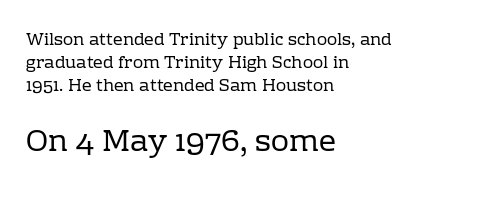
Q: Is the text bold? A: No.
Q: Is the text italic (slanted)? A: No, it is upright.
Q: Is the typeface a serif or a sans-serif typeface? A: Serif.
Q: Is the text underlined? A: No.
Q: How is the paragraph aligned? A: Left-aligned.
Q: Is the spacing between letters normal or unusually wide? A: Normal.
Q: Is the spacing between lines tight, normal or loose? A: Normal.
Q: Which block of text is set in a larger size, the first (top) or the second (bottom)? A: The second (bottom) one.
Q: Width (condensed, normal, or wide)? A: Normal.
Q: Stroke contrast? A: Low.
Q: x-height? A: Medium.
Q: Monospaced? A: No.
